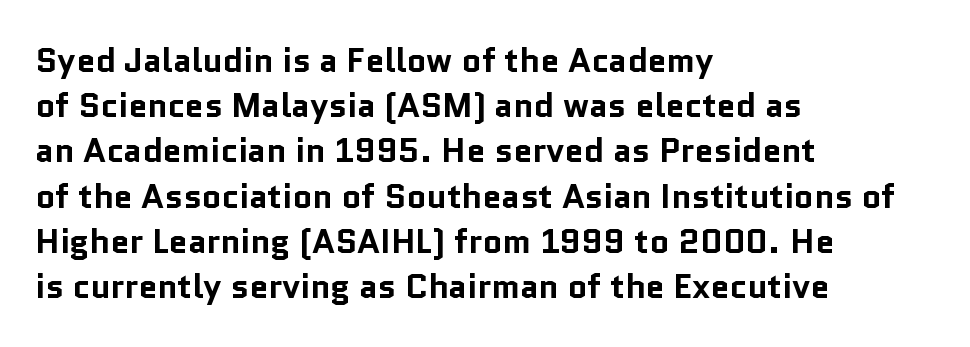
When letters stand straight like this, we call the style roman or upright. Horizontally, the lines are justified to the leading edge only. Spacing verdict: proportional, widths tailored to each character. The leading is moderate, giving the passage an even texture. On the weight axis this lands at bold, roughly 700. Look at the tracking — it's just the regular setting, nothing added.
